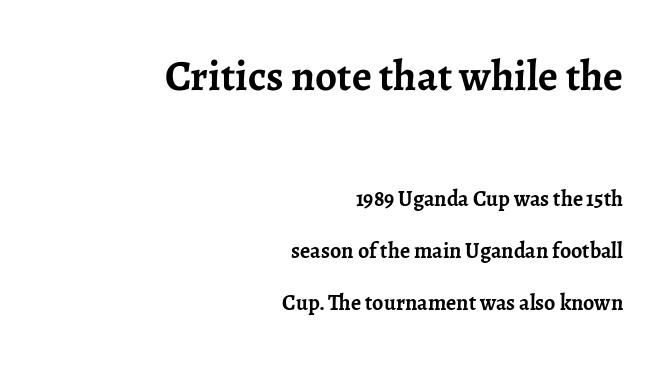
Q: Is the text bold? A: Yes.
Q: Is the text italic (slanted)? A: No, it is upright.
Q: Is the typeface a serif or a sans-serif typeface? A: Serif.
Q: Is the text underlined? A: No.
Q: How is the paragraph aligned? A: Right-aligned.
Q: Is the spacing between letters normal or unusually wide? A: Normal.
Q: Is the spacing between lines tight, normal or loose? A: Loose.
Q: Which block of text is set in a larger size, the first (top) or the second (bottom)? A: The first (top) one.
Q: Width (condensed, normal, or wide)? A: Normal.
Q: Stroke contrast? A: Low.
Q: x-height? A: Medium.
Q: Monospaced? A: No.
